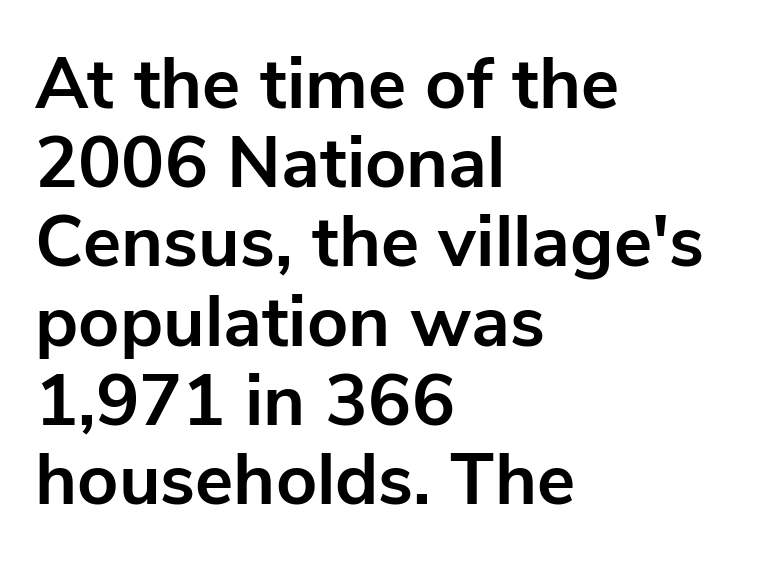
Proportional: the letters do not fall into vertical columns. Upright lettering throughout. Only glyphs here, with clear space below each row. Look at the bottom of the vertical strokes: they stop flat, with no serifs.
